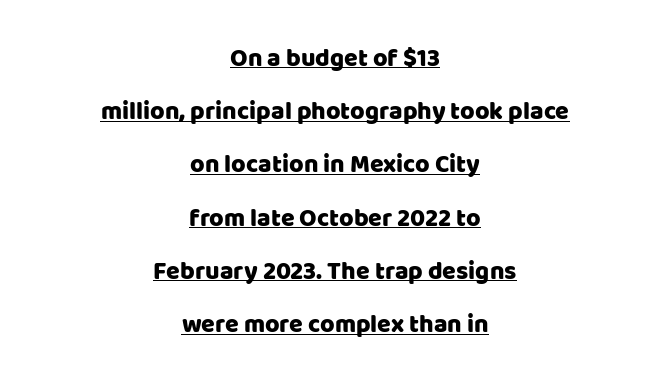
Q: Is the text italic (slanted)? A: No, it is upright.
Q: Is the text underlined? A: Yes.
Q: How is the paragraph aligned? A: Centered.
Q: Is the spacing between letters normal or unusually wide? A: Normal.
Q: Is the spacing between lines tight, normal or loose? A: Loose.
